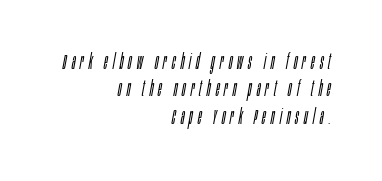
Is the type slanted? Yes — the strokes lean at a clear angle. A typesetter would call this leading conventional body-copy spacing. The strip under each line holds only bare page. Short and long lines alike share a common ending point at right. The weight would be labelled regular, book, light, or lighter still. The tracking jumps out immediately: characters are airy and widely separated.
